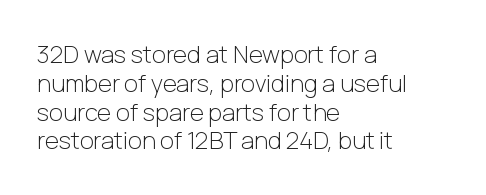
Q: Is the text bold? A: No.
Q: Is the text italic (slanted)? A: No, it is upright.
Q: Is the text underlined? A: No.
Q: How is the paragraph aligned? A: Left-aligned.
Q: Is the spacing between letters normal or unusually wide? A: Normal.
